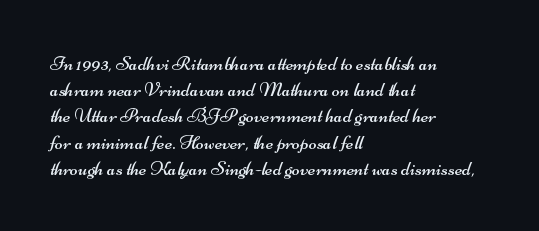
Q: Is the text bold? A: No.
Q: Is the text underlined? A: No.
Q: How is the paragraph aligned? A: Left-aligned.
Q: Is the spacing between letters normal or unusually wide? A: Normal.
Q: Is the spacing between lines tight, normal or loose? A: Normal.
